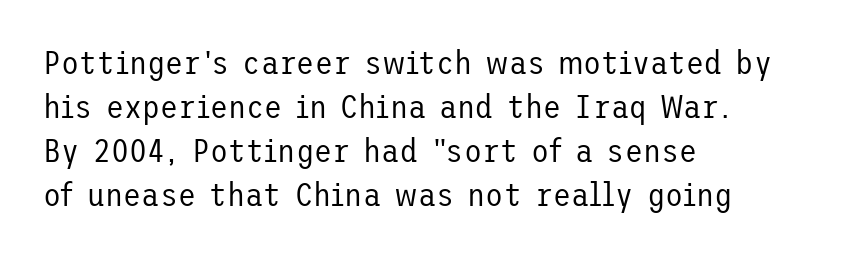
{"serif": "no", "italic": "no", "bold": "no", "weight": "regular", "width": "normal", "stroke_contrast": "low", "x_height": "medium", "underline": "no", "align": "left", "line_spacing": "normal", "line_spacing_ratio": 1.33, "letter_spacing": "normal", "letter_spacing_em": 0.0, "glyph_px": 33}
